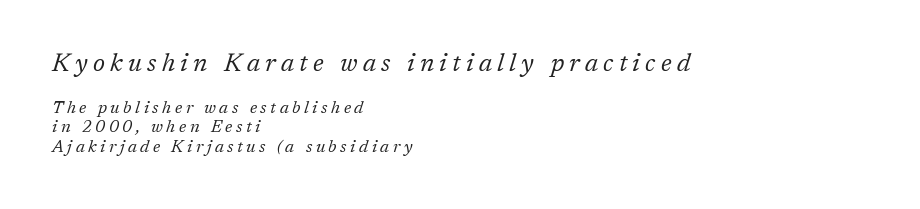
{"italic": "yes", "lean": "right", "slant_degrees": 17, "bold": "no", "underline": "no", "align": "left", "line_spacing": "tight", "line_spacing_ratio": 1.13, "letter_spacing": "wide", "letter_spacing_em": 0.21, "larger_block": "first", "size_ratio": 1.47, "glyph_px": 25}
